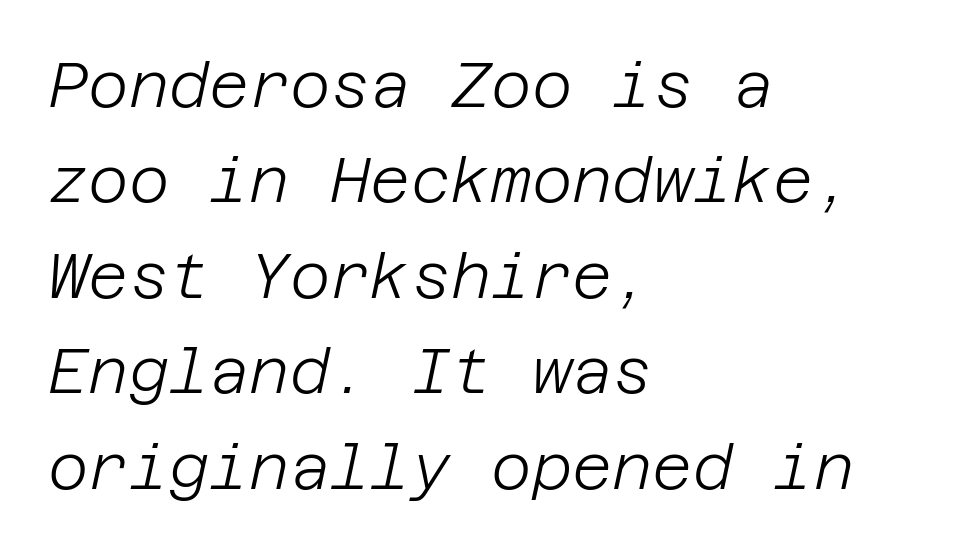
Q: Is the text bold? A: No.
Q: Is the text italic (slanted)? A: Yes, it leans right by about 12 degrees.
Q: Is the text underlined? A: No.
Q: How is the paragraph aligned? A: Left-aligned.
Q: Is the spacing between letters normal or unusually wide? A: Normal.
Q: Is the spacing between lines tight, normal or loose? A: Normal.
Q: Width (condensed, normal, or wide)? A: Normal.
Q: Stroke contrast? A: Low.
Q: x-height? A: Large.
